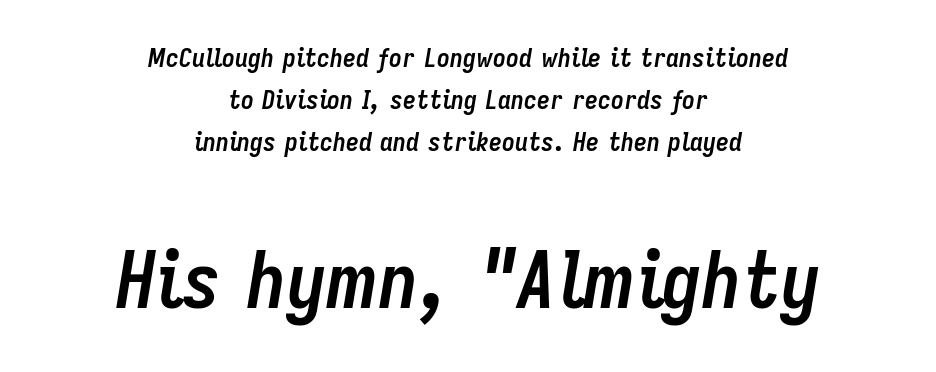
Q: Is the text bold? A: Yes.
Q: Is the text italic (slanted)? A: Yes, it leans right by about 9 degrees.
Q: Is the text underlined? A: No.
Q: How is the paragraph aligned? A: Centered.
Q: Is the spacing between letters normal or unusually wide? A: Normal.
Q: Is the spacing between lines tight, normal or loose? A: Normal.
Q: Which block of text is set in a larger size, the first (top) or the second (bottom)? A: The second (bottom) one.
Q: Width (condensed, normal, or wide)? A: Condensed.
Q: Stroke contrast? A: Low.
Q: x-height? A: Medium.
Q: Monospaced? A: No.
